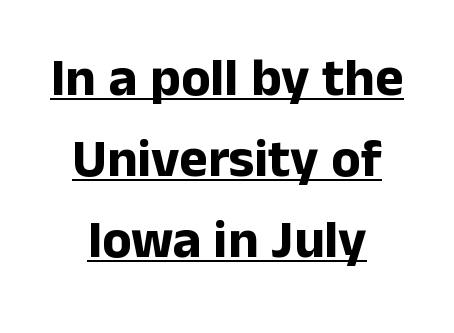
{"serif": "no", "italic": "no", "bold": "yes", "weight": "bold", "width": "normal", "stroke_contrast": "low", "x_height": "medium", "monospaced": "no", "underline": "yes", "align": "center", "line_spacing": "normal", "line_spacing_ratio": 1.5, "letter_spacing": "normal", "letter_spacing_em": 0.0, "glyph_px": 54}
